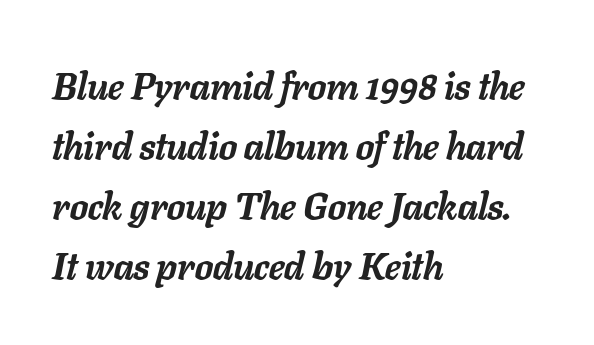
These lines carry a lot of weight — the face is fully bold. The axis of the letterforms is tilted away from vertical. Underline: absent. Varying glyph widths throughout — classic text-font behaviour. Between one letter and the next there's only the usual sliver of space. Caption: multi-line text, flush left, ragged right.
